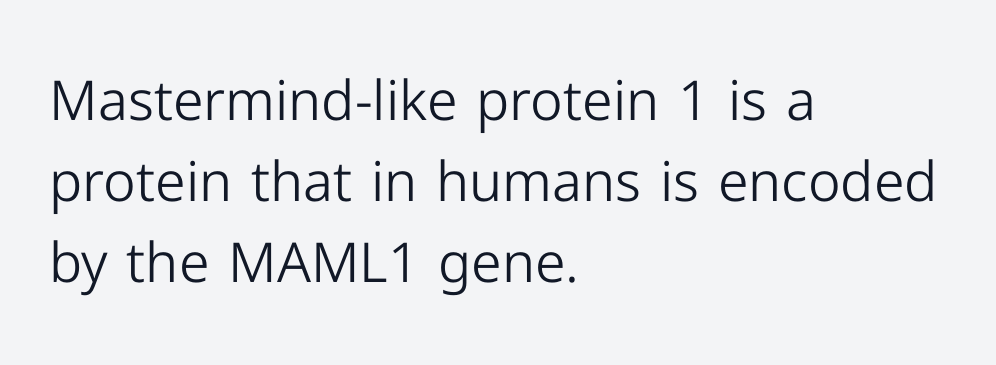
The image shows 55 px light sans-serif type, upright; set left-aligned, normal line spacing (1.47x), normal letter spacing, not underlined; low stroke contrast and a medium x-height.
